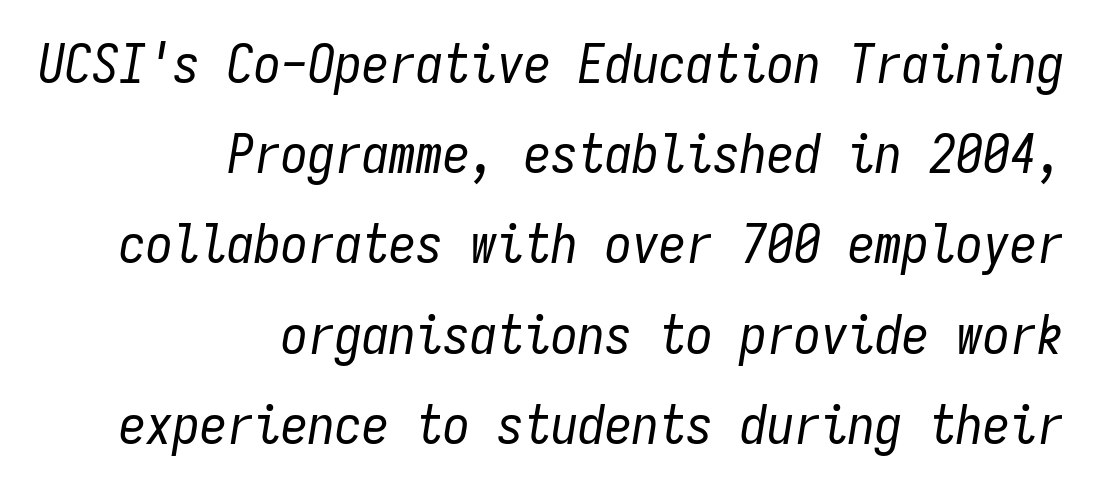
{"italic": "yes", "lean": "right", "slant_degrees": 9, "bold": "no", "weight": "regular", "width": "condensed", "stroke_contrast": "low", "x_height": "medium", "monospaced": "yes", "underline": "no", "align": "right", "line_spacing": "normal", "line_spacing_ratio": 1.67, "letter_spacing": "normal", "letter_spacing_em": 0.0, "glyph_px": 54}
